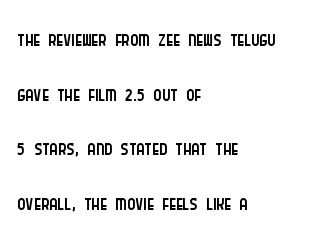
Q: Is the text bold? A: No.
Q: Is the text italic (slanted)? A: No, it is upright.
Q: Is the typeface a serif or a sans-serif typeface? A: Sans-serif.
Q: Is the text underlined? A: No.
Q: How is the paragraph aligned? A: Left-aligned.
Q: Is the spacing between letters normal or unusually wide? A: Normal.
Q: Width (condensed, normal, or wide)? A: Condensed.
Q: Stroke contrast? A: Low.
Q: x-height? A: Large.
Q: Monospaced? A: No.
